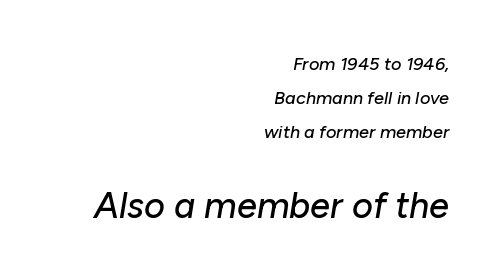
Q: Is the text italic (slanted)? A: Yes, it leans right by about 10 degrees.
Q: Is the text underlined? A: No.
Q: How is the paragraph aligned? A: Right-aligned.
Q: Is the spacing between letters normal or unusually wide? A: Normal.
Q: Is the spacing between lines tight, normal or loose? A: Loose.
Q: Which block of text is set in a larger size, the first (top) or the second (bottom)? A: The second (bottom) one.
Q: Width (condensed, normal, or wide)? A: Normal.
Q: Stroke contrast? A: Low.
Q: x-height? A: Medium.
Q: Monospaced? A: No.
